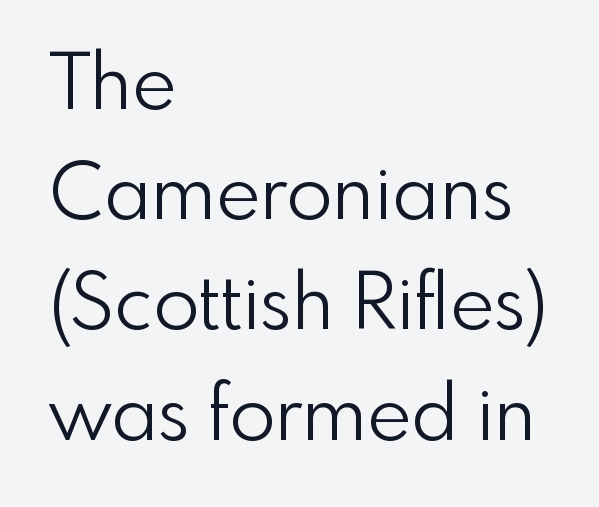
These lines keep a tight, regular rhythm from letter to letter. The passage shown is not bold in any degree. Check the space under the baseline: it is left empty. Varying glyph widths throughout — classic text-font behaviour.
